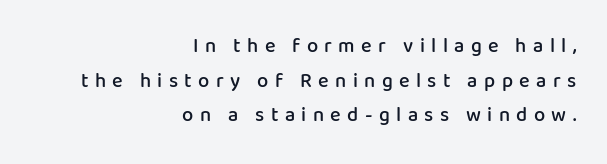
The passage shown is not underscored anywhere. The tracking jumps out immediately: characters are airy and widely separated. The letters stand straight up with perfectly vertical stems. In CSS terms this would be text-align: right. The letters are semibold — heavier than regular but short of a full bold.
